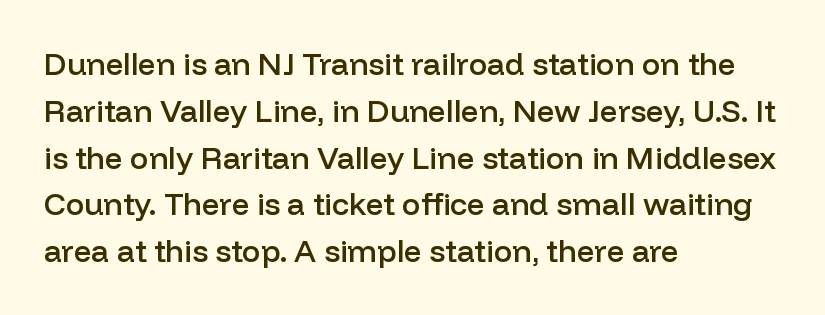
{"serif": "no", "italic": "no", "bold": "semi", "weight": "semibold", "width": "normal", "stroke_contrast": "low", "x_height": "medium", "monospaced": "no", "underline": "no", "align": "left", "line_spacing": "normal", "line_spacing_ratio": 1.51, "letter_spacing": "normal", "letter_spacing_em": 0.0, "glyph_px": 31}
